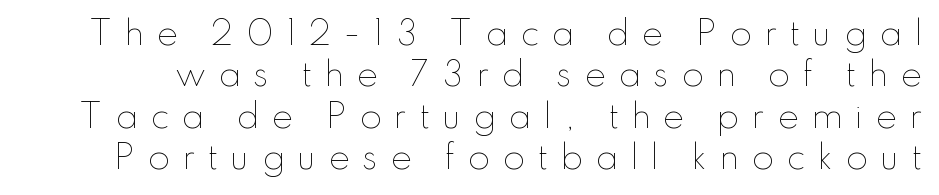
The image shows 32 px thin type, upright; set normal line spacing (1.29x), unusually wide letter spacing (+0.38 em), not underlined; low stroke contrast and a small x-height.
